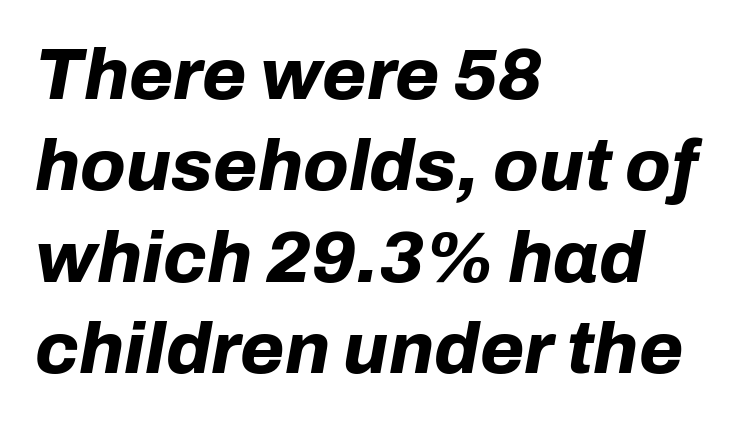
The image shows 72 px bold type, italic (leaning right); set left-aligned, normal line spacing (1.27x), normal letter spacing, not underlined; low stroke contrast and a medium x-height.
